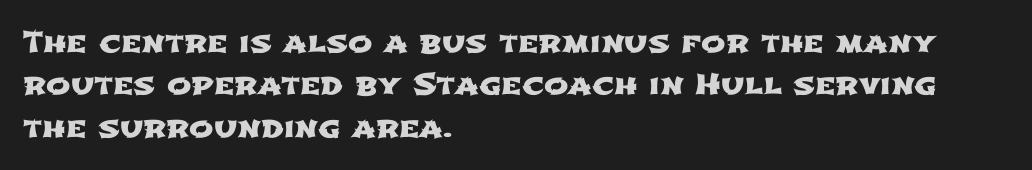
You could not count columns in this text — the font is proportionally spaced. This sample keeps an unexceptional amount of space between lines. The text was rendered using a sans face with plain stroke endings. The compositor pushed each line to the left boundary. The letterforms sit shoulder to shoulder at normal distance.
